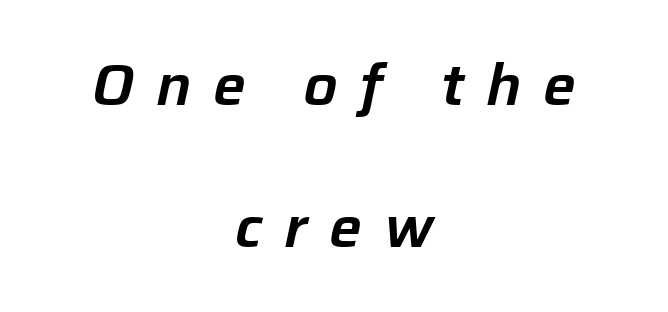
The image shows 58 px text type, italic (leaning right); set centered, loose line spacing (2.44x), unusually wide letter spacing (+0.37 em), not underlined; low stroke contrast and a medium x-height.
